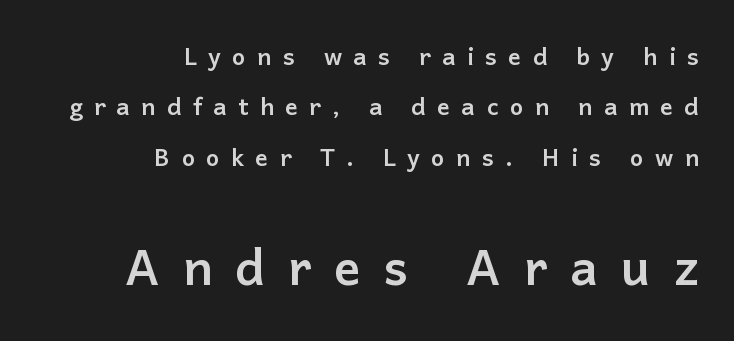
The image shows 49 px semibold sans-serif type, upright; set right-aligned, loose line spacing (2.1x), unusually wide letter spacing (+0.47 em), not underlined; the second (bottom) block is 2.04x larger; low stroke contrast and a medium x-height.
